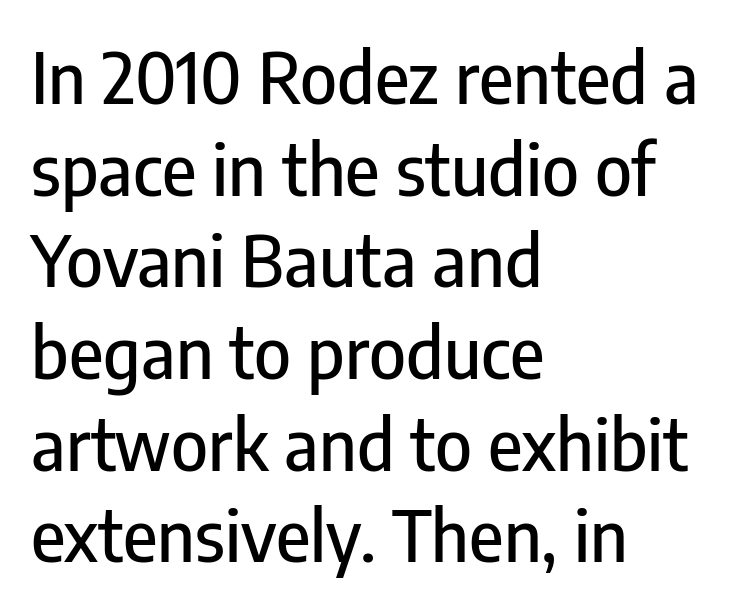
The image shows 70 px condensed sans-serif type, upright; set left-aligned, normal line spacing (1.31x), normal letter spacing, not underlined; low stroke contrast and a medium x-height.
